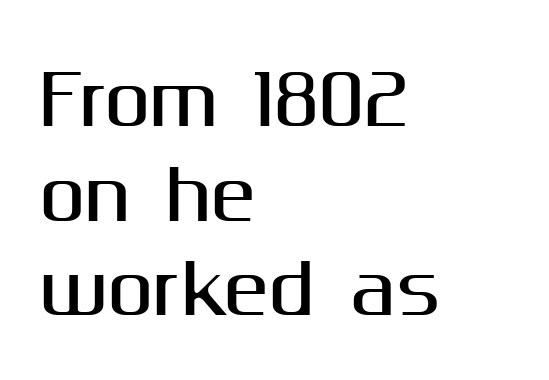
{"serif": "no", "italic": "no", "width": "normal", "stroke_contrast": "medium", "x_height": "medium", "monospaced": "no", "underline": "no", "align": "left", "line_spacing": "normal", "line_spacing_ratio": 1.39, "letter_spacing": "normal", "letter_spacing_em": 0.0, "glyph_px": 68}
